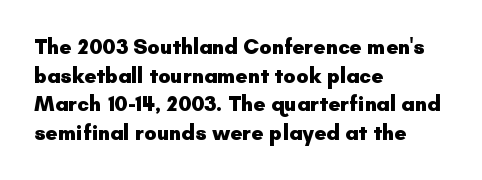
{"italic": "no", "bold": "yes", "underline": "no", "align": "left", "line_spacing": "normal", "line_spacing_ratio": 1.36, "letter_spacing": "normal", "letter_spacing_em": 0.0, "glyph_px": 21}
